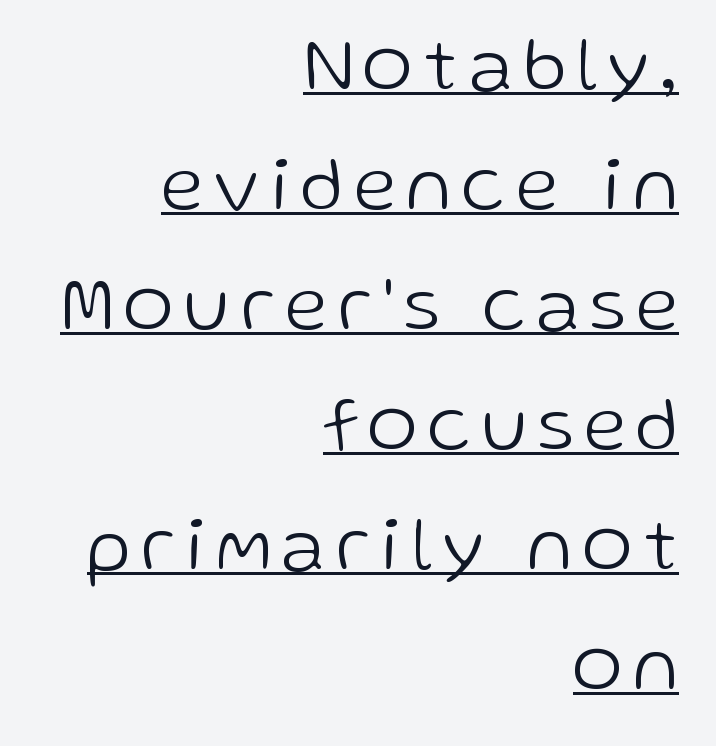
{"serif": "no", "italic": "no", "bold": "no", "weight": "light", "width": "normal", "stroke_contrast": "low", "x_height": "medium", "monospaced": "no", "underline": "yes", "align": "right", "line_spacing": "normal", "line_spacing_ratio": 1.58, "glyph_px": 76}
